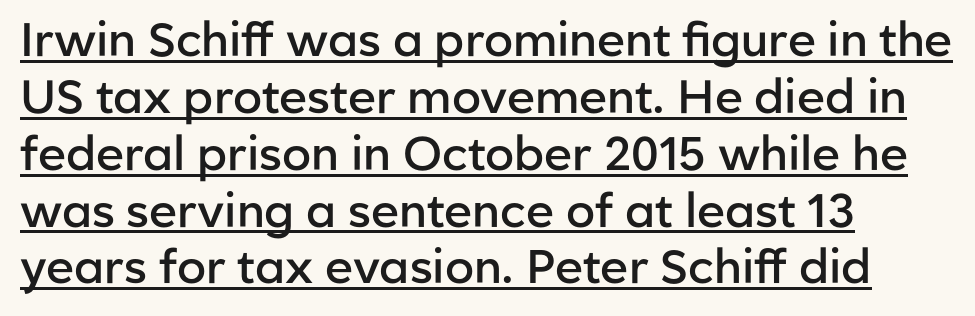
{"serif": "no", "italic": "no", "bold": "semi", "weight": "semibold", "width": "normal", "stroke_contrast": "low", "x_height": "medium", "monospaced": "no", "underline": "yes", "align": "left", "line_spacing_ratio": 1.21, "letter_spacing": "normal", "letter_spacing_em": 0.0, "glyph_px": 47}
